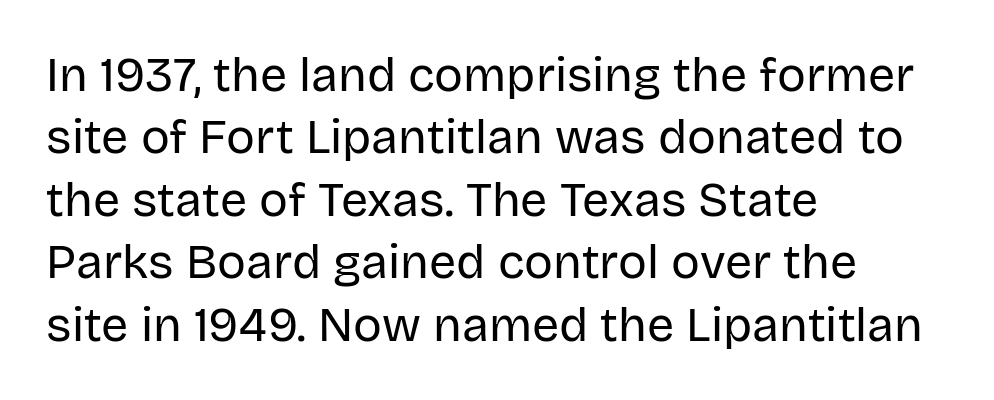
The image shows 48 px regular-weight sans-serif type, upright; set left-aligned, normal line spacing (1.3x), normal letter spacing, not underlined; low stroke contrast and a large x-height.
